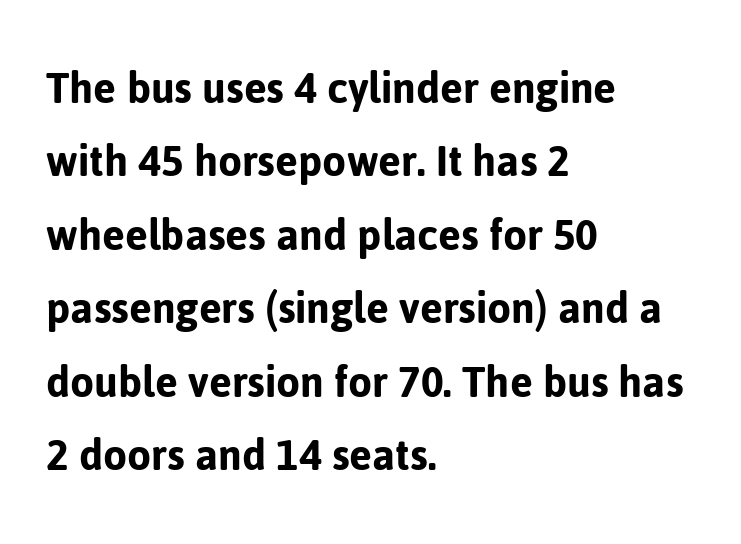
{"serif": "no", "italic": "no", "width": "normal", "stroke_contrast": "low", "x_height": "medium", "monospaced": "no", "underline": "no", "align": "left", "line_spacing": "normal", "line_spacing_ratio": 1.5, "letter_spacing": "normal", "letter_spacing_em": 0.0, "glyph_px": 49}
